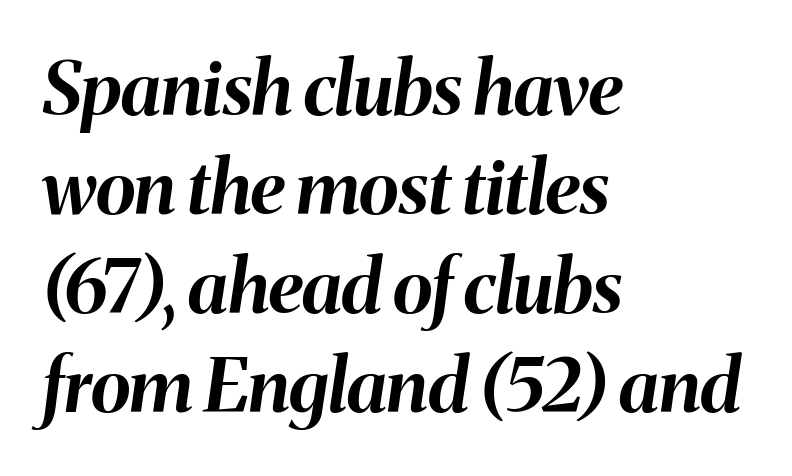
The image shows 74 px bold type, italic (leaning right); set left-aligned, normal line spacing (1.34x), normal letter spacing, not underlined; medium stroke contrast and a medium x-height.
